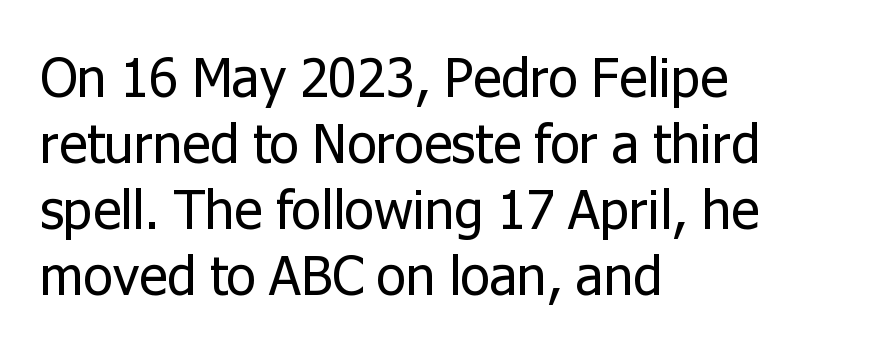
The image shows 54 px regular-weight sans-serif type, upright; set left-aligned, line spacing 1.22x, normal letter spacing, not underlined; low stroke contrast and a medium x-height.
